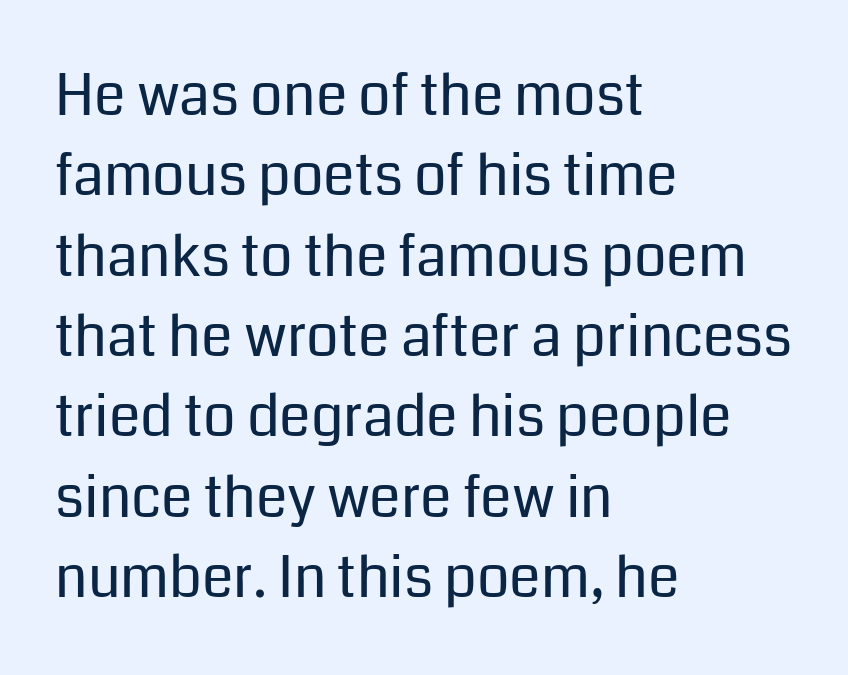
The image shows 57 px regular-weight sans-serif type, upright; set left-aligned, normal line spacing (1.41x), normal letter spacing, not underlined; low stroke contrast and a medium x-height.
